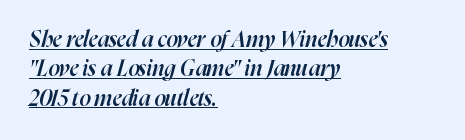
The image shows 22 px text type, italic (leaning right); set left-aligned, normal line spacing (1.33x), normal letter spacing, underlined.
